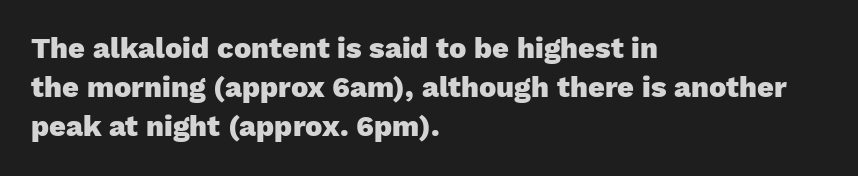
Do the letters lean? They stand straight. Is this a fixed-width face? No — the glyphs have proportional, varying widths. If you measured baseline to baseline, you'd find a middling distance. The horizontal fit of the characters is conventional and even.
